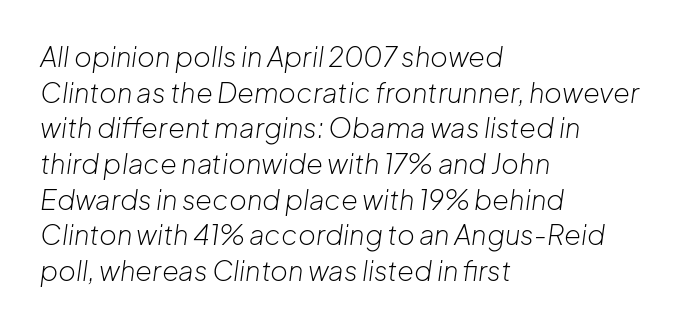
A bare baseline throughout the passage. On a weight scale, this lands at 450 or below. Characters are canted at an angle relative to the baseline's perpendicular. Observe the ordinary spacing: letters are neighbours, not strangers. One glance says typical: line gaps are just what's usual. Does the copy run flush right? No — it runs flush left.
